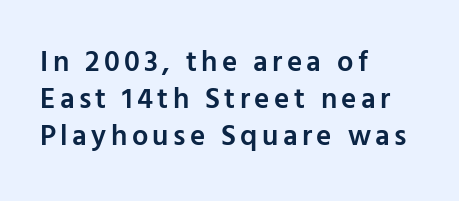
A typesetter would call this proportional, since set widths differ per character. Notice how the passage keeps a crisp vertical edge on the left only. Quick note: interline space is typical. This rendering features lettering with no underline. Typesetter's note: demi weight, one step under bold.
